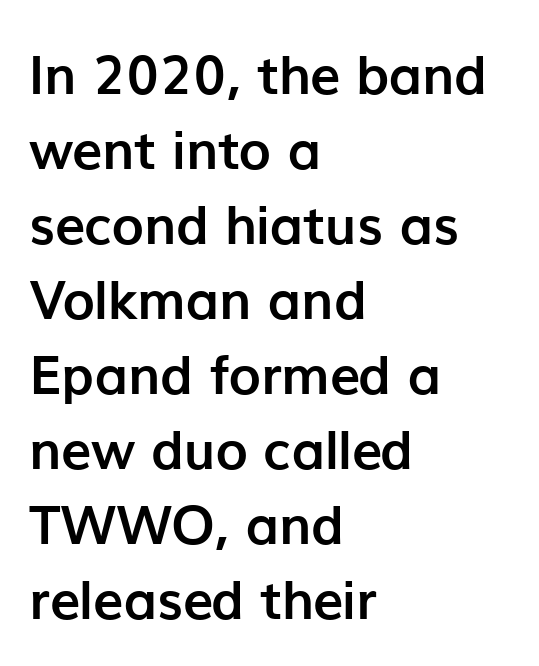
The image shows 54 px semibold sans-serif type, upright; set left-aligned, normal line spacing (1.39x), normal letter spacing, not underlined; low stroke contrast and a medium x-height.
